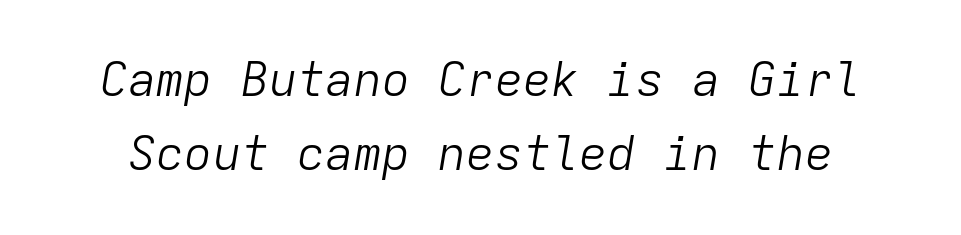
A typesetter would call this monospace, since all characters share one set width. This rendering leaves character spacing at its baseline value. A clean baseline with only descenders dipping below it. Stems and bowls with no extra thickness — not bold. Regarding leading, the lines here are spaced in the standard way.
